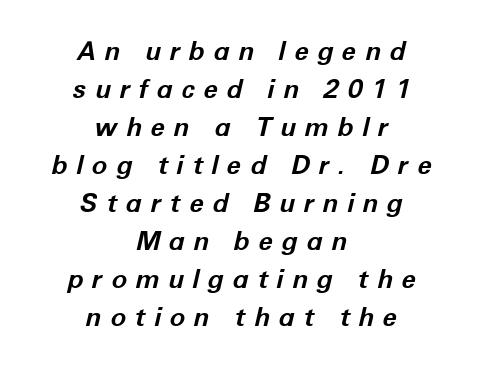
Summary of vertical rhythm: regular, with standard interline spacing. The rendering inserts visible extra space after every character. The paragraph shown floats in the horizontal middle. Type without underlining. The passage shown leans; its letterforms are oblique.
